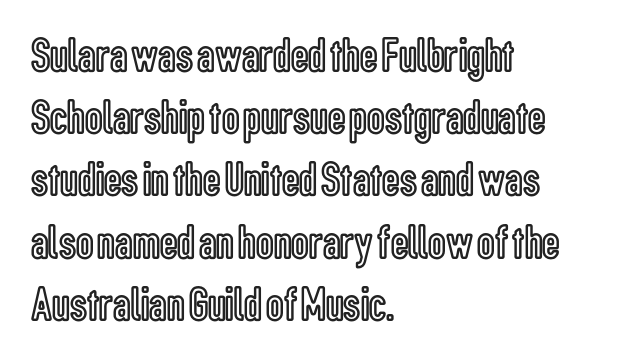
The image shows 49 px condensed type, upright; set left-aligned, normal line spacing (1.27x), normal letter spacing, not underlined; a medium x-height.
